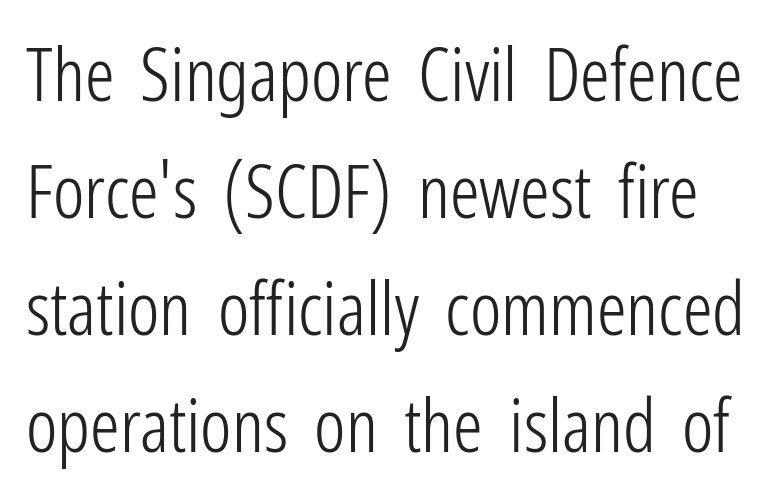
{"serif": "no", "italic": "no", "bold": "no", "weight": "light", "width": "condensed", "stroke_contrast": "low", "x_height": "medium", "monospaced": "no", "underline": "no", "line_spacing": "normal", "line_spacing_ratio": 1.58, "letter_spacing": "normal", "letter_spacing_em": 0.0, "glyph_px": 74}
